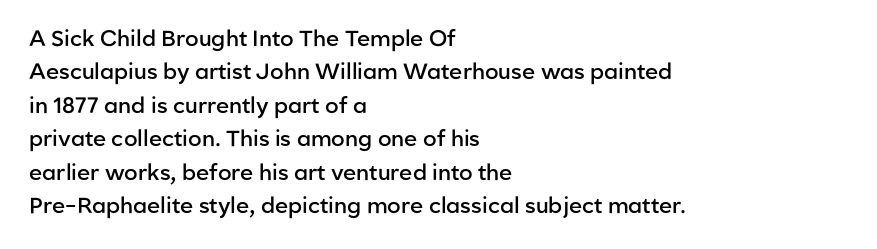
{"italic": "no", "bold": "semi", "underline": "no", "align": "left", "line_spacing": "normal", "line_spacing_ratio": 1.52, "letter_spacing": "normal", "letter_spacing_em": 0.0, "glyph_px": 22}
